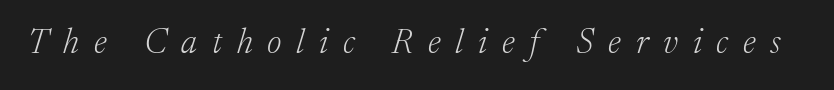
Q: Is the text bold? A: No.
Q: Is the text italic (slanted)? A: Yes, it leans right by about 17 degrees.
Q: Is the typeface a serif or a sans-serif typeface? A: Serif.
Q: Is the text underlined? A: No.
Q: Is the spacing between letters normal or unusually wide? A: Unusually wide.
Q: Width (condensed, normal, or wide)? A: Normal.
Q: Stroke contrast? A: Low.
Q: x-height? A: Medium.
Q: Monospaced? A: No.
